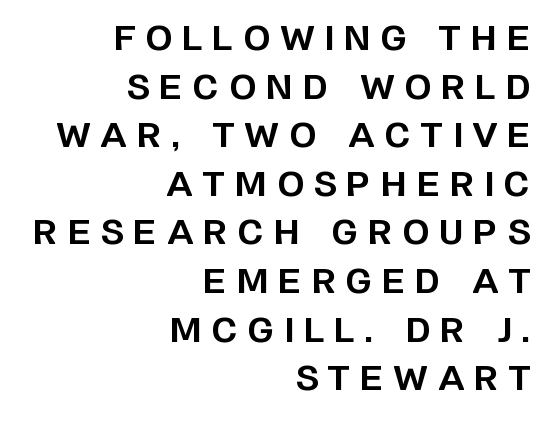
{"serif": "no", "italic": "no", "bold": "yes", "weight": "bold", "width": "normal", "stroke_contrast": "low", "x_height": "large", "monospaced": "no", "underline": "no", "align": "right", "line_spacing": "normal", "line_spacing_ratio": 1.43, "letter_spacing": "wide", "letter_spacing_em": 0.3, "glyph_px": 34}
